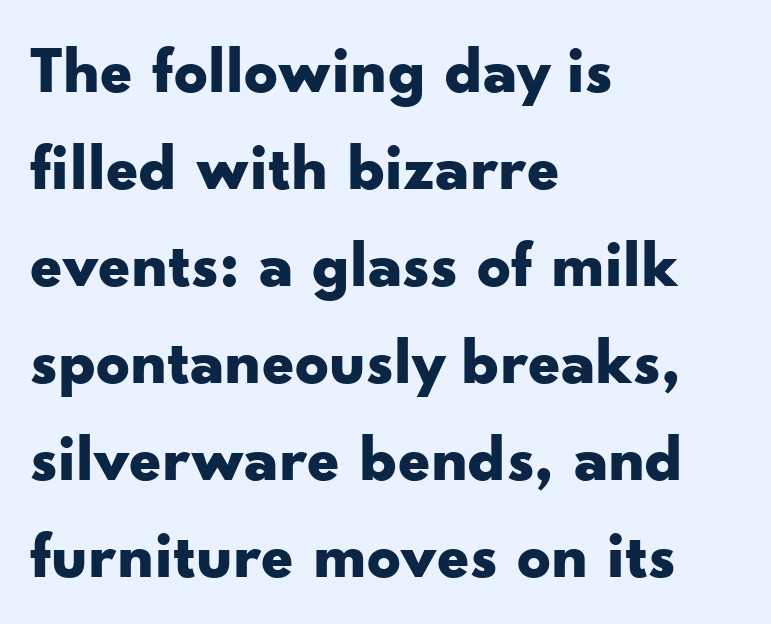
The image shows 66 px bold, wide sans-serif type, upright; set left-aligned, normal line spacing (1.47x), normal letter spacing, not underlined; low stroke contrast and a small x-height.
